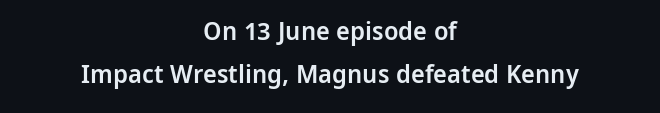
Nothing unusual about the tracking: characters are spaced as the font intends. Descenders are the only things crossing below the line. The type sits square on the baseline with zero lean. Teacher's note: observe the equal gaps on both sides — that is centered alignment.
